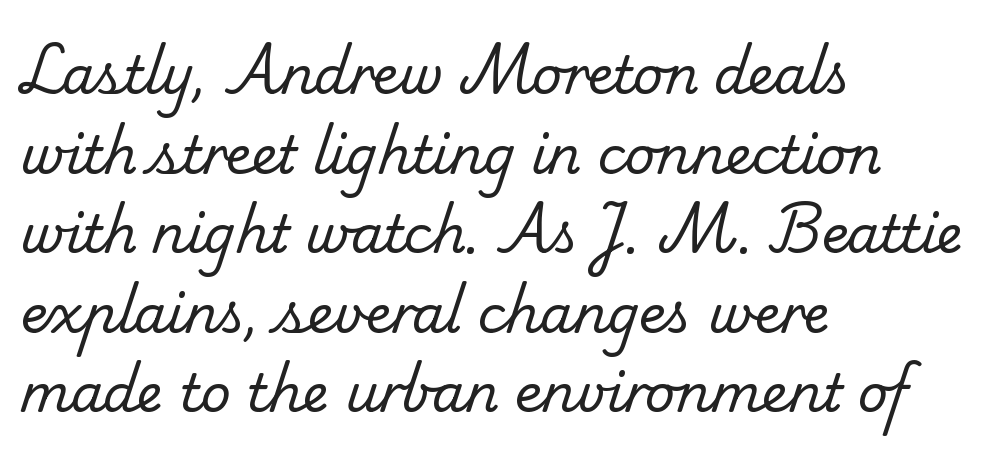
The rendering uses natural spacing where letterforms have individual widths. Students, note that the glyphs here touch the page at normal intervals. Compared with a typical body face, this is equally light or lighter still. Only glyphs here, with clear space below each row.
